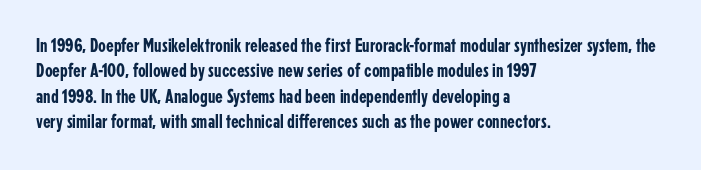
Q: Is the text italic (slanted)? A: No, it is upright.
Q: Is the text underlined? A: No.
Q: How is the paragraph aligned? A: Left-aligned.
Q: Is the spacing between letters normal or unusually wide? A: Normal.
Q: Is the spacing between lines tight, normal or loose? A: Normal.
